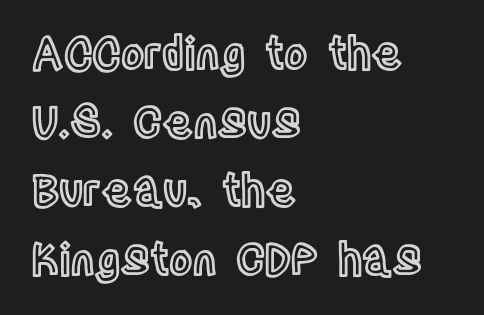
The image shows 44 px condensed type, upright; set left-aligned, normal line spacing (1.56x), normal letter spacing, not underlined; a large x-height.
